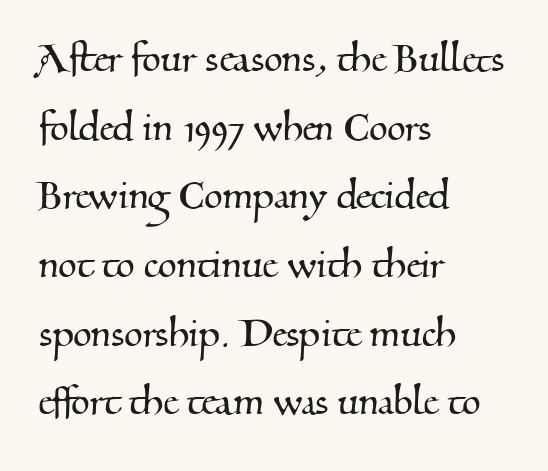
Q: Is the typeface a serif or a sans-serif typeface? A: Serif.
Q: Is the text underlined? A: No.
Q: How is the paragraph aligned? A: Left-aligned.
Q: Is the spacing between letters normal or unusually wide? A: Normal.
Q: Is the spacing between lines tight, normal or loose? A: Normal.
Q: Width (condensed, normal, or wide)? A: Normal.
Q: Stroke contrast? A: Medium.
Q: x-height? A: Small.
Q: Monospaced? A: No.
